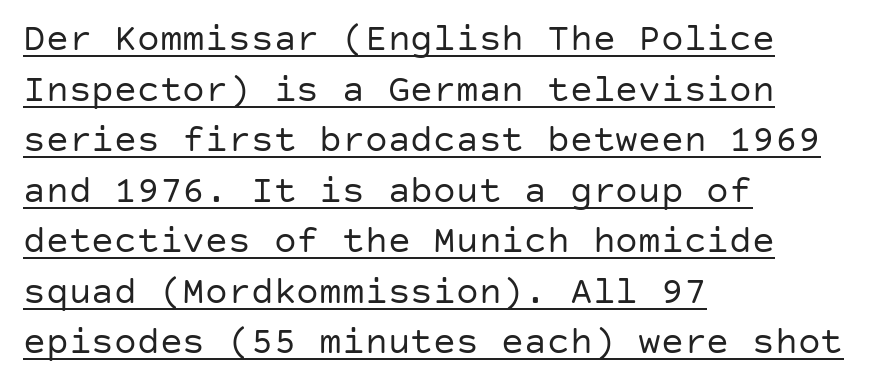
Notice how descenders clear the ascenders below comfortably — that's standard leading. Students, observe the line beneath the letters — that is underlining. You could call the tracking neutral — neither tight nor loose. Font category for this specimen: sans-serif.
